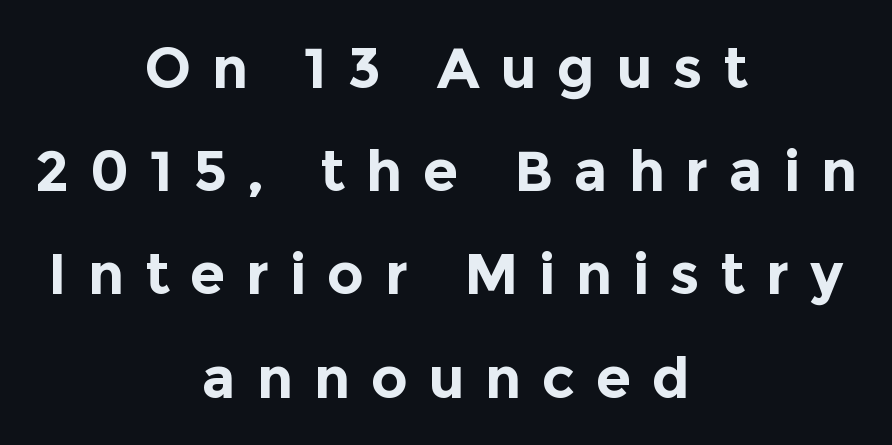
The image shows 57 px bold sans-serif type, upright; set centered, line spacing 1.81x, unusually wide letter spacing (+0.36 em), not underlined; a medium x-height.
